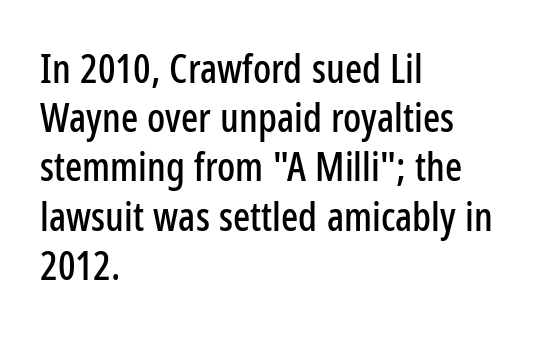
Nobody touched the tracking dial on this one. Check where the strokes stop: nothing finishes them off — pure sans. This is roman type, the default non-slanted kind. Reading down the block, your eye returns to a fixed left position each line. The letters advance in unequal steps, a hallmark of proportional type. The string is rendered with underlining switched off.
